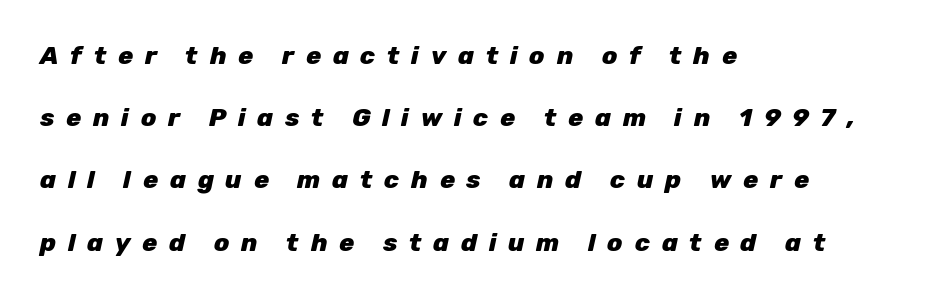
The image shows 25 px bold type, italic (leaning right); set left-aligned, loose line spacing (2.49x), unusually wide letter spacing (+0.47 em), not underlined.
